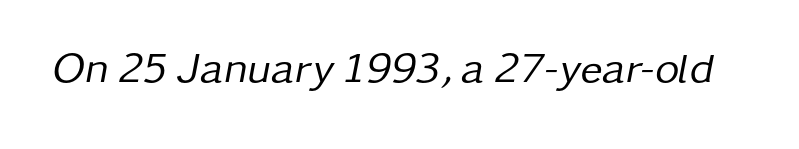
Q: Is the text bold? A: No.
Q: Is the text italic (slanted)? A: Yes, it leans right by about 11 degrees.
Q: Is the text underlined? A: No.
Q: Is the spacing between letters normal or unusually wide? A: Normal.
Q: Width (condensed, normal, or wide)? A: Normal.
Q: Stroke contrast? A: Low.
Q: x-height? A: Medium.
Q: Monospaced? A: No.
